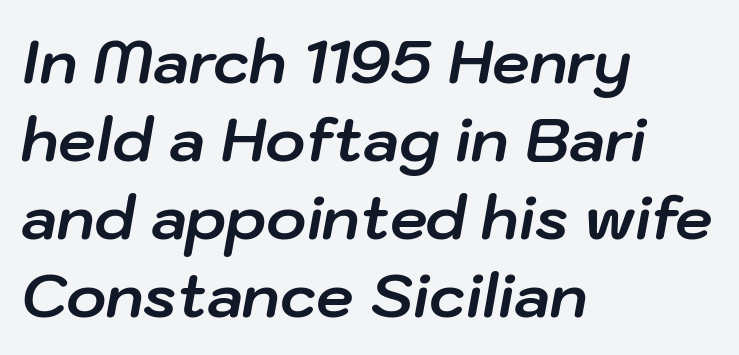
{"italic": "yes", "lean": "right", "slant_degrees": 10, "bold": "yes", "weight": "bold", "width": "normal", "stroke_contrast": "low", "x_height": "medium", "monospaced": "no", "underline": "no", "align": "left", "line_spacing": "normal", "line_spacing_ratio": 1.3, "letter_spacing": "normal", "letter_spacing_em": 0.0, "glyph_px": 60}
